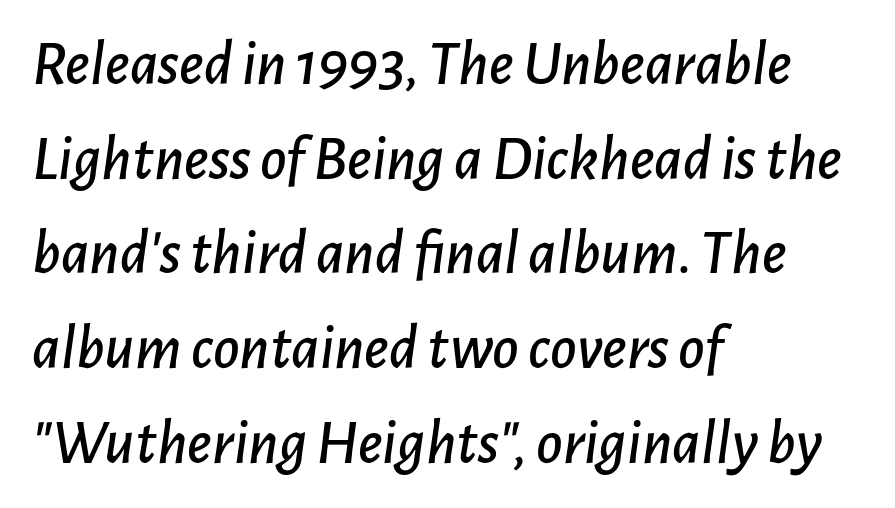
The image shows 64 px text type, italic (leaning right); set left-aligned, normal line spacing (1.48x), normal letter spacing, not underlined; low stroke contrast and a medium x-height.
